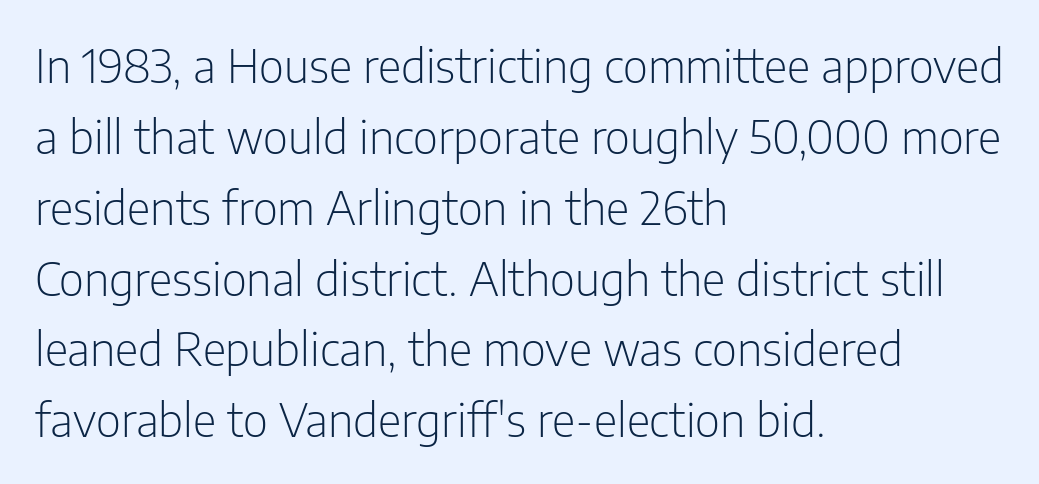
Each line starts at the same left margin while the right side varies. Each letter keeps its own natural width here, so spacing adapts to shape. A clean baseline with only descenders dipping below it. Is the letter spacing exaggerated? No — it looks like the ordinary default. The weight would be labelled regular, book, light, or lighter still. Look at the bottom of the vertical strokes: they stop flat, with no serifs.
